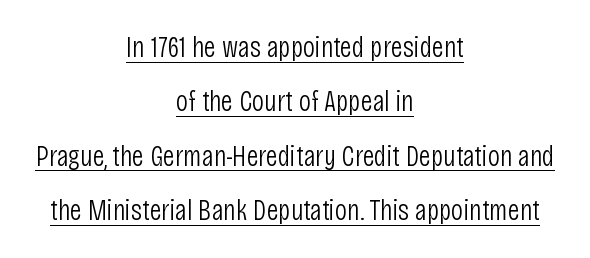
The image shows 30 px light, condensed sans-serif type, upright; set centered, line spacing 1.81x, normal letter spacing, underlined; low stroke contrast and a large x-height.
